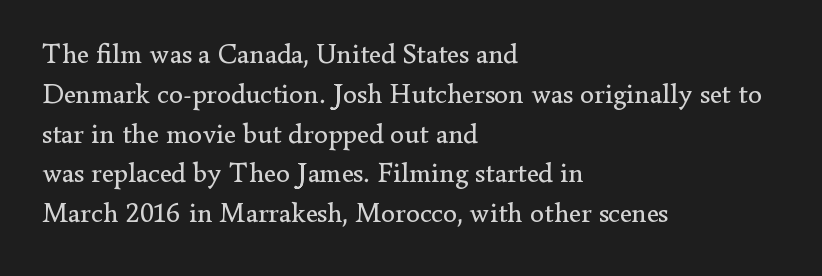
{"serif": "yes", "italic": "no", "bold": "no", "weight": "regular", "width": "normal", "stroke_contrast": "low", "x_height": "small", "monospaced": "no", "underline": "no", "align": "left", "line_spacing": "normal", "line_spacing_ratio": 1.42, "letter_spacing": "normal", "letter_spacing_em": 0.0, "glyph_px": 28}
